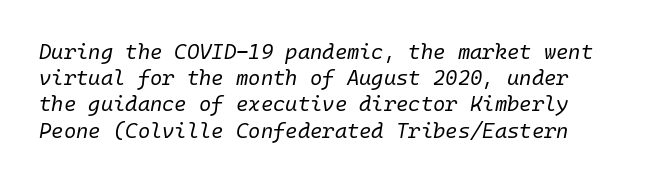
The image shows 21 px text type, italic (leaning right); set normal line spacing (1.25x), normal letter spacing, not underlined.
